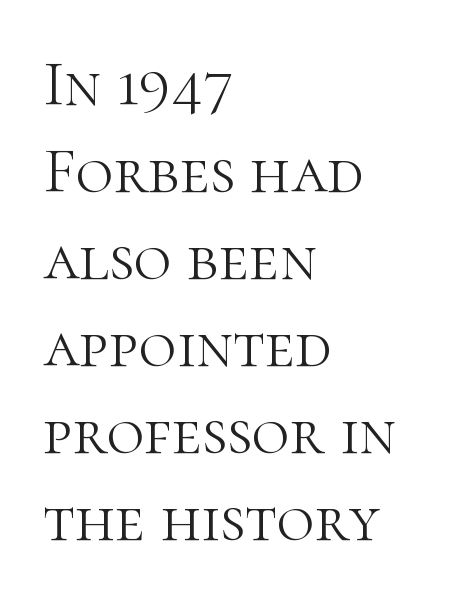
Every stem runs plumb, perpendicular to the baseline. Check the space under the baseline: it is left empty. Unbolded letterforms with no extra heft. Looks like regular typesetting: each glyph gets only the width it needs.
